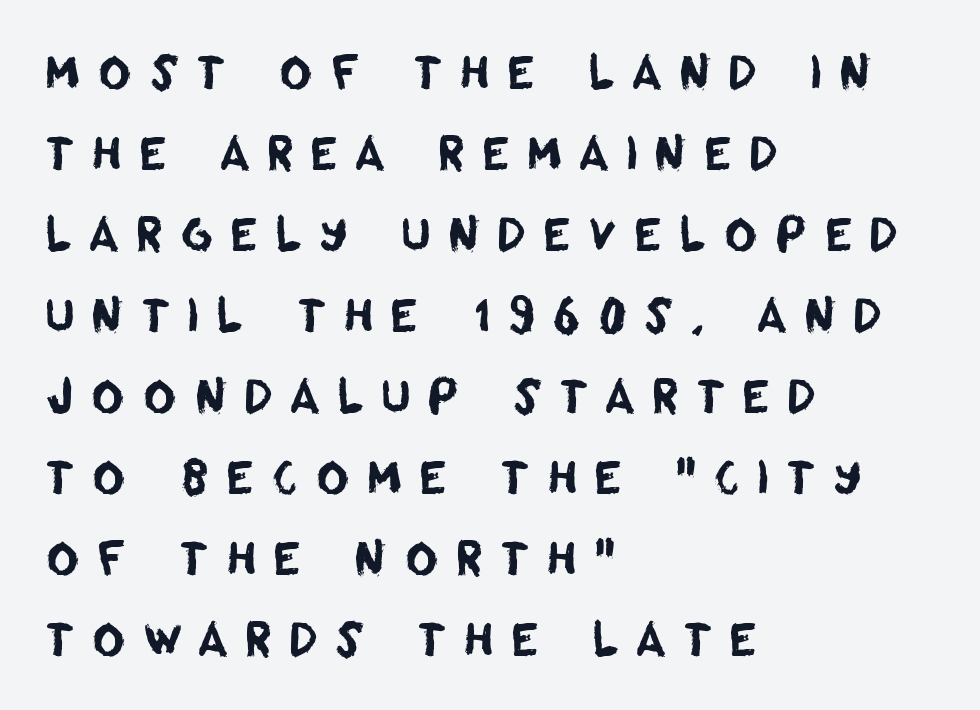
Q: Is the typeface a serif or a sans-serif typeface? A: Sans-serif.
Q: Is the text underlined? A: No.
Q: How is the paragraph aligned? A: Left-aligned.
Q: Is the spacing between letters normal or unusually wide? A: Unusually wide.
Q: Width (condensed, normal, or wide)? A: Normal.
Q: Stroke contrast? A: Low.
Q: x-height? A: Large.
Q: Monospaced? A: No.
